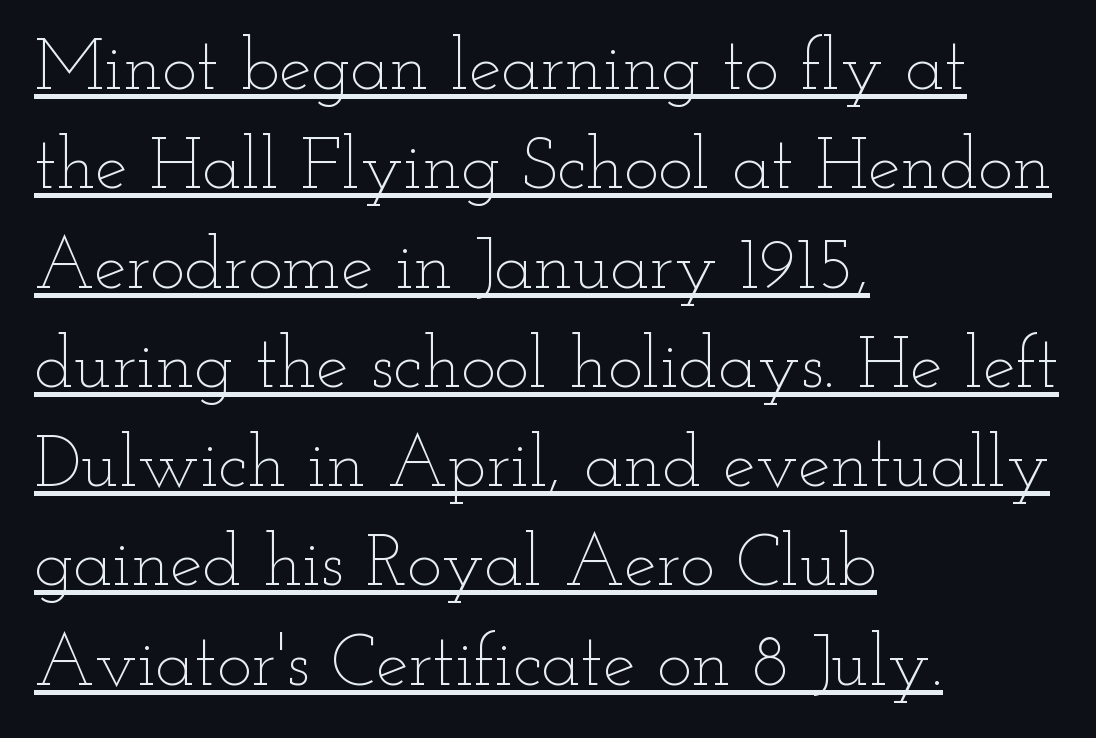
{"italic": "no", "bold": "no", "weight": "thin", "width": "wide", "stroke_contrast": "low", "x_height": "small", "monospaced": "no", "underline": "yes", "align": "left", "line_spacing": "normal", "line_spacing_ratio": 1.36, "letter_spacing": "normal", "letter_spacing_em": 0.0, "glyph_px": 73}
